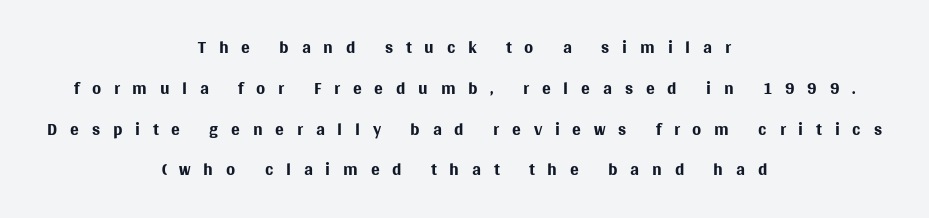
The passage shown is not underscored anywhere. Tracking here is generous; glyphs stand well apart from one another. The setting favours the middle, as headings and verse often do. Stems and bowls with no extra thickness — not bold. Successive baselines arrive at the customary interval.
